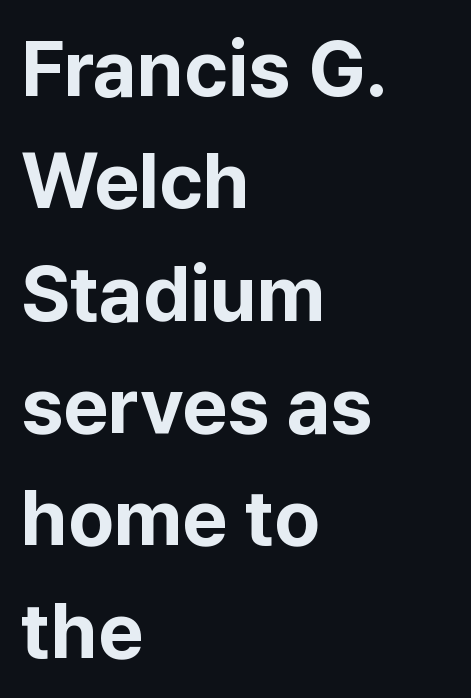
Serifs: no, the terminals of the letterforms are clean. Quick note: interline space is typical. Character widths vary here, with narrow letters taking less room than wide ones. This sample is left-justified, so line endings fall wherever the words run out. How heavy is the stroke? Heavy — this is a bold.
